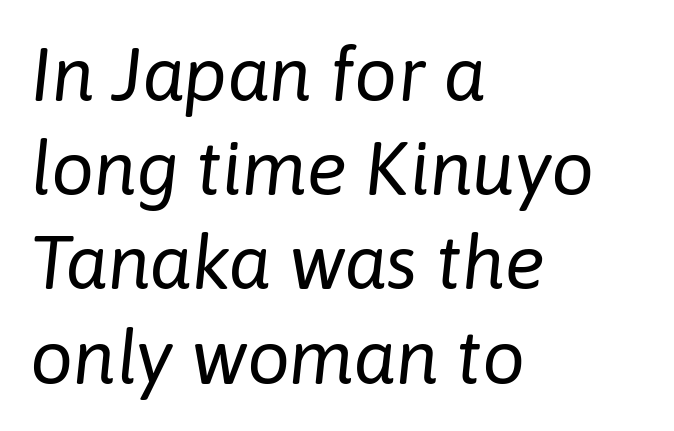
Q: Is the text bold? A: No.
Q: Is the text italic (slanted)? A: Yes, it leans right by about 6 degrees.
Q: Is the text underlined? A: No.
Q: How is the paragraph aligned? A: Left-aligned.
Q: Is the spacing between letters normal or unusually wide? A: Normal.
Q: Width (condensed, normal, or wide)? A: Normal.
Q: Stroke contrast? A: Low.
Q: x-height? A: Medium.
Q: Monospaced? A: No.
